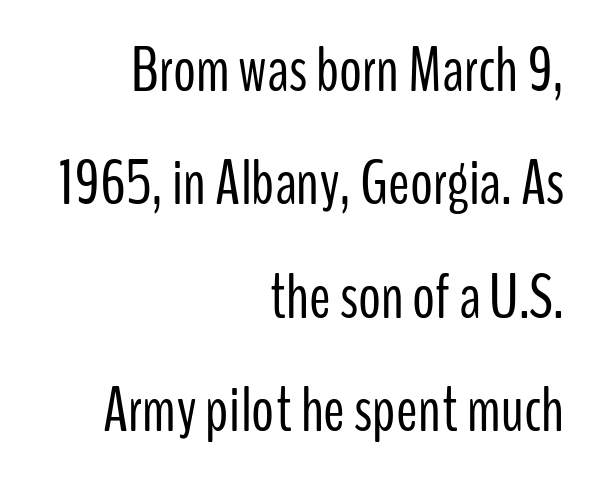
Descenders are the only things crossing below the line. The face used here is a sans, in the tradition of grotesques and geometrics. The gaps between neighbouring characters are ordinary and unremarkable. Compared with a flush-left layout, this one pins lines to the opposite, right side. The letters stand upright; this is a roman face.
